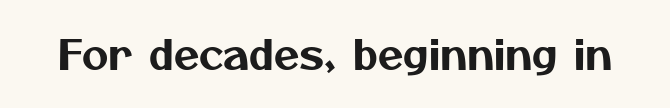
{"serif": "no", "width": "normal", "stroke_contrast": "medium", "x_height": "medium", "monospaced": "no", "underline": "no", "letter_spacing": "normal", "letter_spacing_em": 0.0, "glyph_px": 41}
